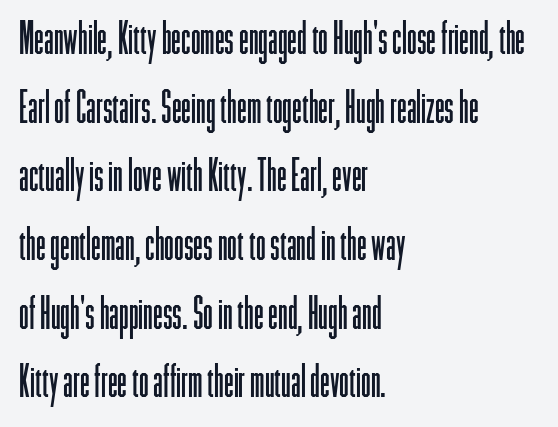
{"serif": "no", "italic": "no", "bold": "no", "weight": "light", "width": "condensed", "stroke_contrast": "low", "x_height": "medium", "monospaced": "no", "underline": "no", "align": "left", "line_spacing": "normal", "line_spacing_ratio": 1.56, "letter_spacing": "normal", "letter_spacing_em": 0.0, "glyph_px": 44}
